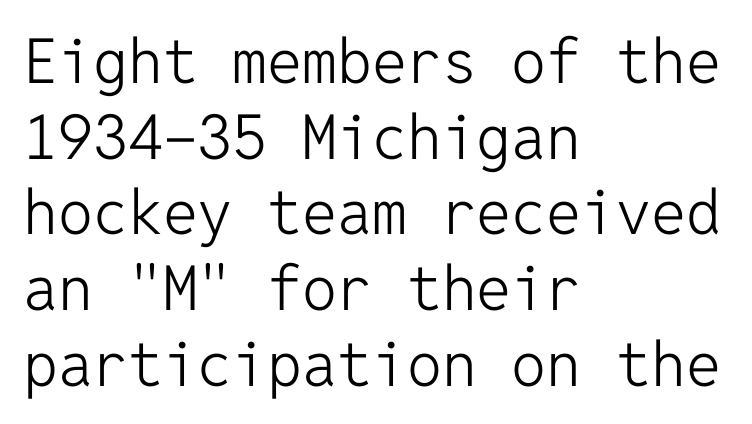
{"serif": "no", "italic": "no", "bold": "no", "weight": "light", "width": "normal", "stroke_contrast": "low", "x_height": "medium", "monospaced": "yes", "underline": "no", "align": "left", "line_spacing_ratio": 1.22, "letter_spacing": "normal", "letter_spacing_em": 0.0, "glyph_px": 62}
